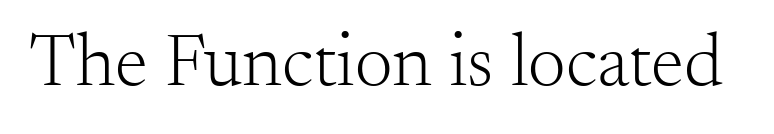
The image shows 75 px light serif type, upright; set normal letter spacing, not underlined; medium stroke contrast and a small x-height.
